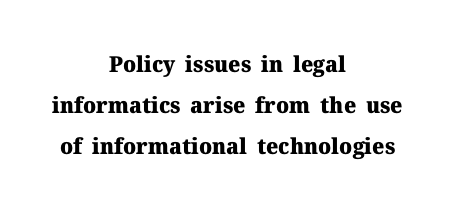
{"italic": "no", "bold": "yes", "underline": "no", "align": "center", "line_spacing_ratio": 1.86, "letter_spacing": "normal", "letter_spacing_em": 0.0, "glyph_px": 22}
